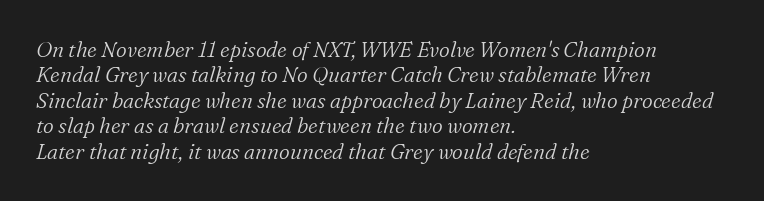
{"italic": "yes", "lean": "right", "slant_degrees": 16, "bold": "no", "underline": "no", "align": "left", "line_spacing_ratio": 1.21, "letter_spacing": "normal", "letter_spacing_em": 0.0, "glyph_px": 21}
